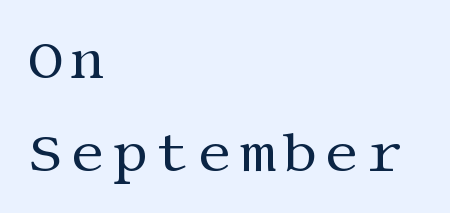
{"serif": "yes", "italic": "no", "bold": "no", "weight": "regular", "width": "normal", "stroke_contrast": "medium", "x_height": "large", "underline": "no", "align": "left", "line_spacing": "normal", "line_spacing_ratio": 1.69, "glyph_px": 55}
